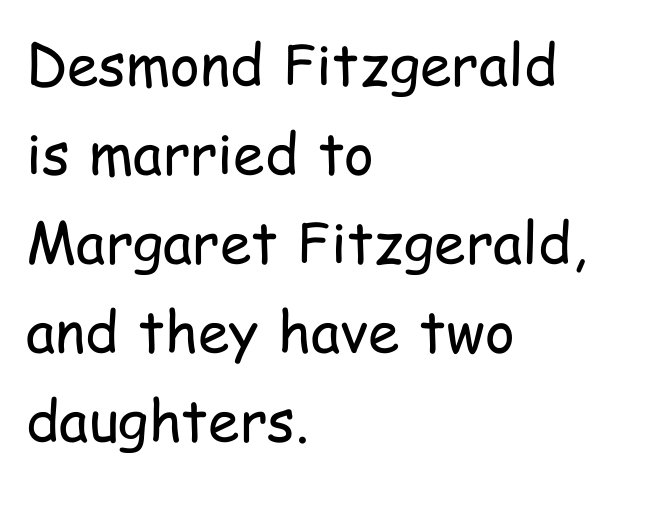
The image shows 57 px regular-weight, condensed sans-serif type, upright; set left-aligned, normal line spacing (1.56x), normal letter spacing, not underlined; low stroke contrast and a medium x-height.
